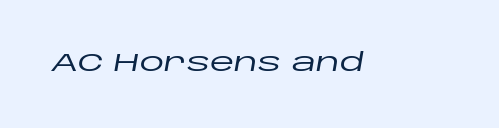
{"italic": "yes", "lean": "right", "slant_degrees": 10, "underline": "no", "letter_spacing": "normal", "letter_spacing_em": 0.0, "glyph_px": 25}
